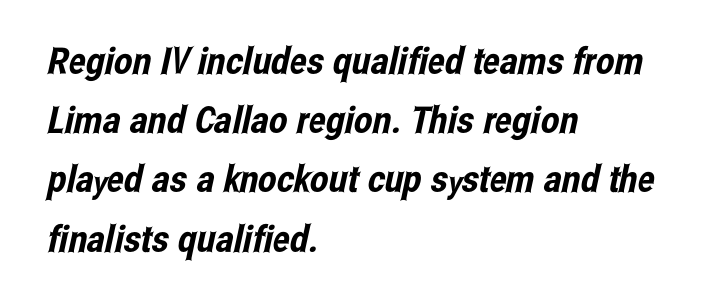
{"serif": "no", "width": "condensed", "stroke_contrast": "low", "x_height": "medium", "monospaced": "no", "underline": "no", "align": "left", "line_spacing": "normal", "line_spacing_ratio": 1.6, "letter_spacing": "normal", "letter_spacing_em": 0.0, "glyph_px": 37}
